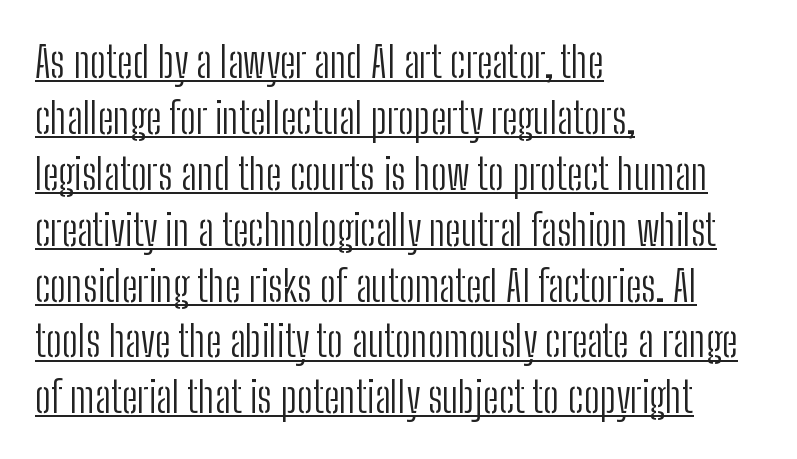
A quiet, ordinary-to-light weight characterises the typeface. Every row of glyphs begins at an identical x-position on the left. This sample uses a sans-serif face. Does the lettering tilt? It doesn't — this is upright. Underlining? Definitely there.
